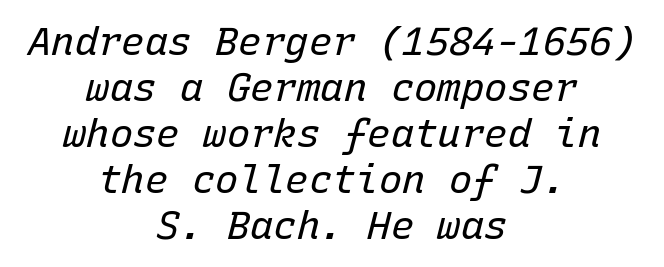
The image shows 39 px regular-weight type, italic (leaning right), monospaced; set centered, line spacing 1.18x, normal letter spacing, not underlined; low stroke contrast and a medium x-height.
